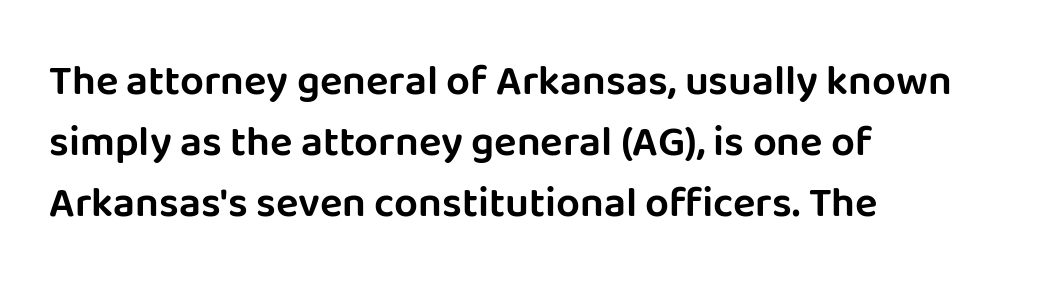
The image shows 42 px sans-serif type, upright; set left-aligned, normal line spacing (1.45x), normal letter spacing, not underlined; low stroke contrast and a large x-height.
